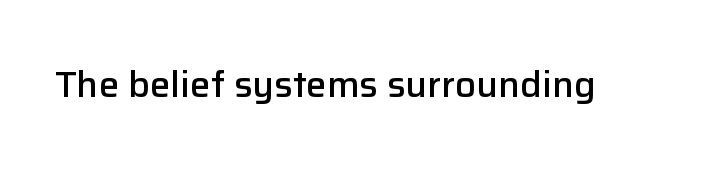
{"serif": "no", "italic": "no", "bold": "semi", "weight": "semibold", "width": "normal", "stroke_contrast": "low", "x_height": "medium", "monospaced": "no", "underline": "no", "letter_spacing": "normal", "letter_spacing_em": 0.0, "glyph_px": 37}
